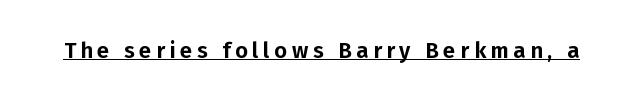
The image shows 22 px text type, upright; set unusually wide letter spacing (+0.21 em), underlined.
